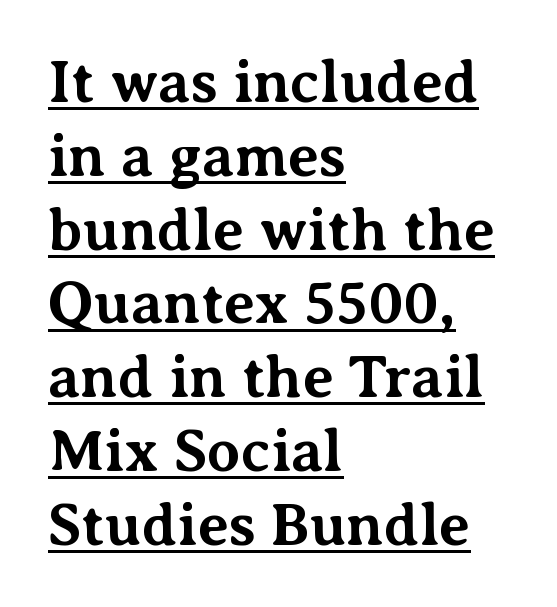
{"serif": "yes", "italic": "no", "bold": "yes", "weight": "bold", "width": "normal", "stroke_contrast": "medium", "x_height": "medium", "monospaced": "no", "underline": "yes", "align": "left", "line_spacing_ratio": 1.23, "letter_spacing": "normal", "letter_spacing_em": 0.0, "glyph_px": 60}
